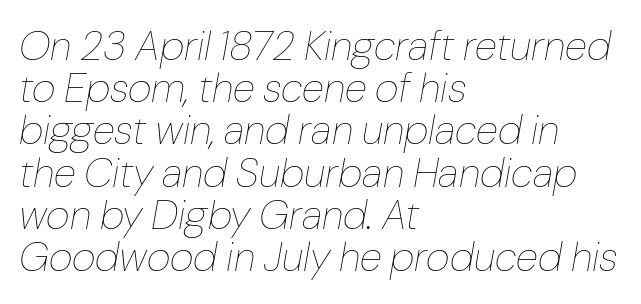
Q: Is the text bold? A: No.
Q: Is the text italic (slanted)? A: Yes, it leans right by about 10 degrees.
Q: Is the text underlined? A: No.
Q: How is the paragraph aligned? A: Left-aligned.
Q: Is the spacing between letters normal or unusually wide? A: Normal.
Q: Is the spacing between lines tight, normal or loose? A: Tight.
Q: Width (condensed, normal, or wide)? A: Normal.
Q: Stroke contrast? A: Low.
Q: x-height? A: Medium.
Q: Monospaced? A: No.
